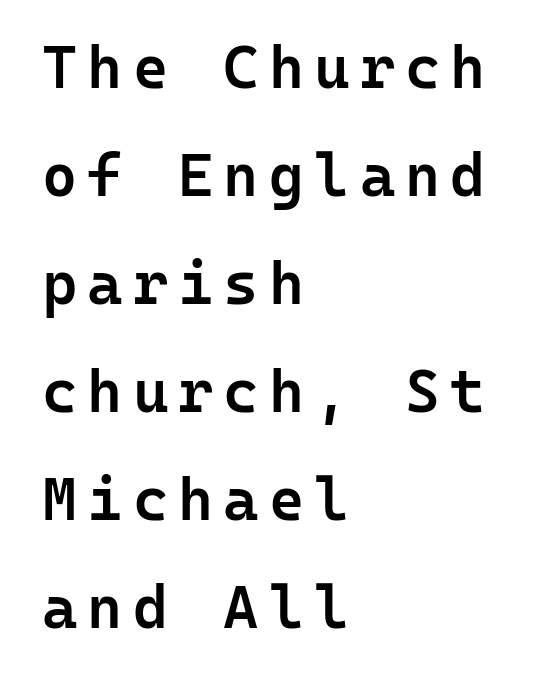
The image shows 60 px semibold sans-serif type, upright, monospaced; set left-aligned, line spacing 1.8x, not underlined; low stroke contrast and a medium x-height.
